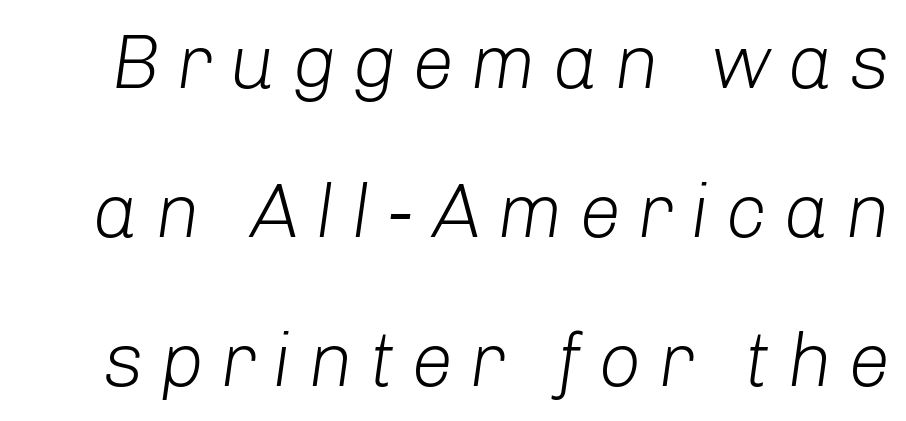
The cut favours lightness, reaching ordinary text weight at its darkest. Note the varied advance widths — an 'i' is clearly narrower than an 'm'. Style check: oblique. The leading is generous, giving the passage an open texture.
